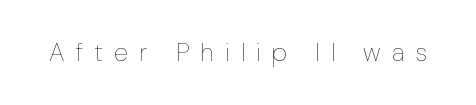
The image shows 26 px text type, upright; set unusually wide letter spacing (+0.43 em), not underlined.
